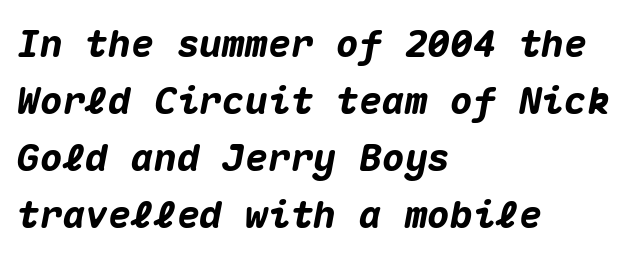
The image shows 38 px heavy type, italic (leaning right), monospaced; set left-aligned, normal line spacing (1.5x), normal letter spacing, not underlined; medium stroke contrast and a medium x-height.
